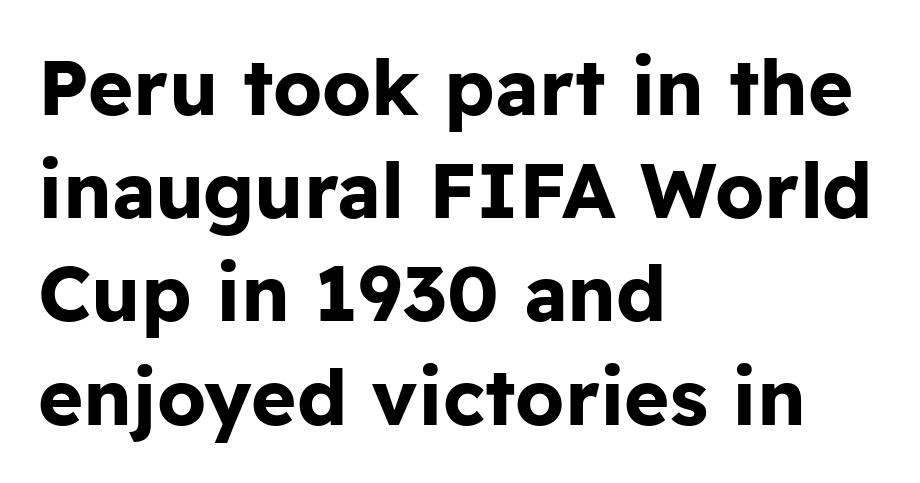
Unlike a traditional serif, this face leaves its strokes unadorned. Each row of text sits above clean, open space. Teacher's note: observe the even left margin — that is flush-left alignment. The axis of the letterforms is exactly vertical.
